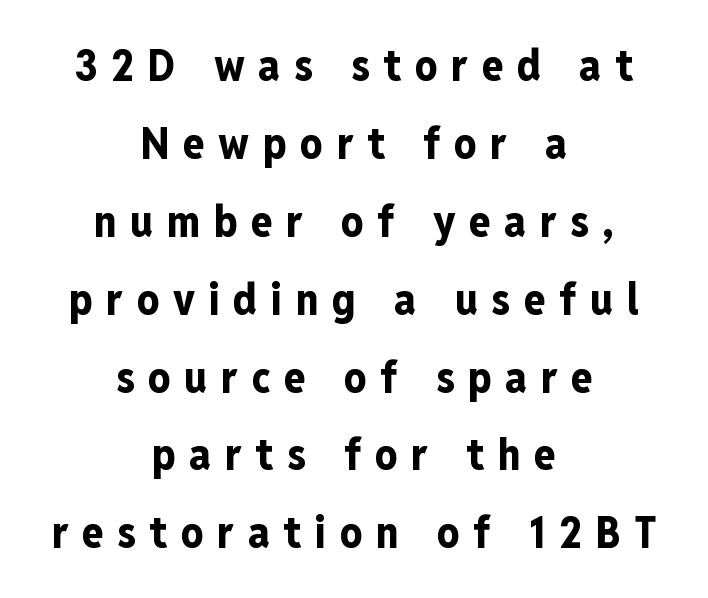
Q: Is the text bold? A: Yes.
Q: Is the text italic (slanted)? A: No, it is upright.
Q: Is the typeface a serif or a sans-serif typeface? A: Sans-serif.
Q: Is the text underlined? A: No.
Q: How is the paragraph aligned? A: Centered.
Q: Is the spacing between letters normal or unusually wide? A: Unusually wide.
Q: Width (condensed, normal, or wide)? A: Condensed.
Q: Stroke contrast? A: Low.
Q: x-height? A: Medium.
Q: Monospaced? A: No.
